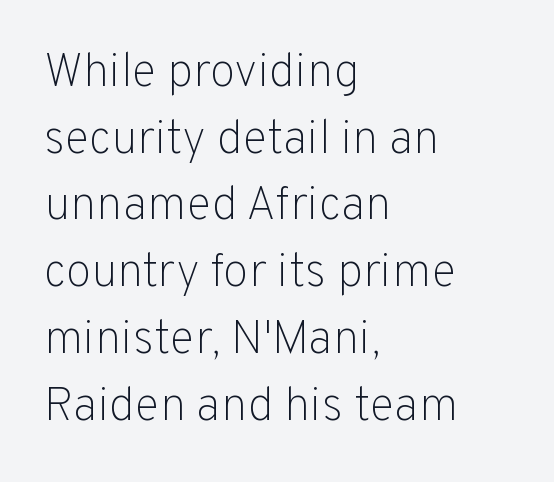
Q: Is the text bold? A: No.
Q: Is the text italic (slanted)? A: No, it is upright.
Q: Is the typeface a serif or a sans-serif typeface? A: Sans-serif.
Q: Is the text underlined? A: No.
Q: How is the paragraph aligned? A: Left-aligned.
Q: Is the spacing between letters normal or unusually wide? A: Normal.
Q: Is the spacing between lines tight, normal or loose? A: Normal.
Q: Width (condensed, normal, or wide)? A: Normal.
Q: Stroke contrast? A: Low.
Q: x-height? A: Medium.
Q: Monospaced? A: No.
